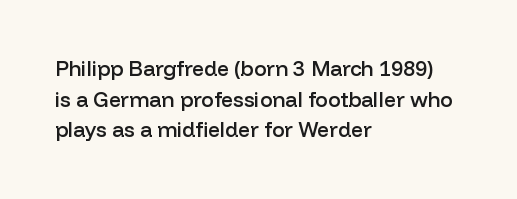
The image shows 21 px text type, upright; set left-aligned, normal line spacing (1.46x), normal letter spacing, not underlined.
